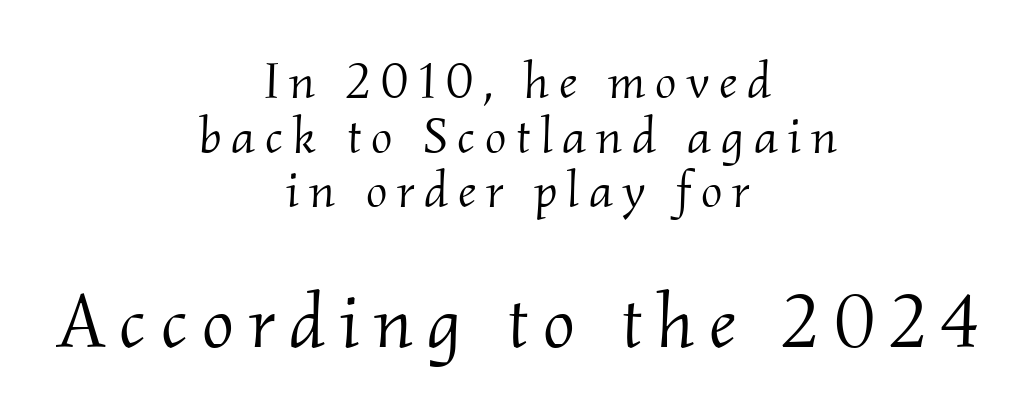
The image shows 76 px light serif type, italic (leaning right); set centered, tight line spacing (1.07x), not underlined; the second (bottom) block is 1.49x larger; medium stroke contrast and a small x-height.
